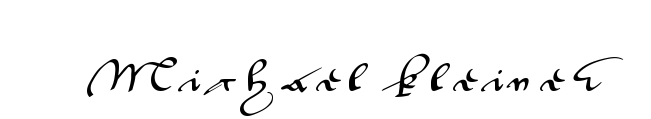
{"serif": "no", "width": "wide", "stroke_contrast": "medium", "x_height": "small", "monospaced": "no", "underline": "no", "letter_spacing": "wide", "letter_spacing_em": 0.34, "glyph_px": 31}
